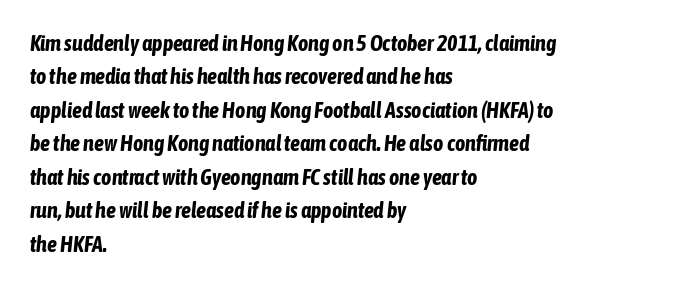
{"italic": "yes", "lean": "right", "slant_degrees": 6, "bold": "yes", "underline": "no", "align": "left", "line_spacing": "normal", "line_spacing_ratio": 1.52, "letter_spacing": "normal", "letter_spacing_em": 0.0, "glyph_px": 22}
